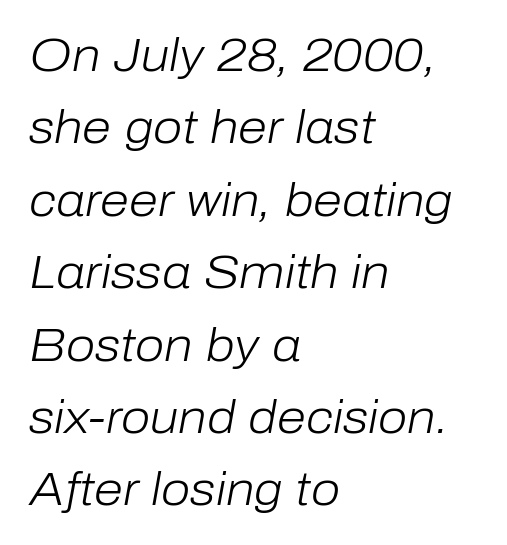
Successive baselines arrive at the customary interval. Descenders are the only things crossing below the line. The rendering applies a slant to the glyphs. This sample is left-justified, so line endings fall wherever the words run out. The face used here is proportionally spaced, like ordinary book or web type.
